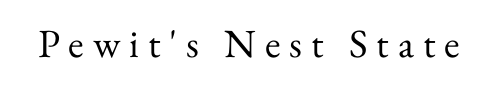
Here the glyphs are tracked loosely, breaking word shapes into spaced letters. This sample uses an upright cut, with every glyph sitting square on the baseline. Do the characters align in a grid? No, the font is proportional. The area under the type is left untouched.
